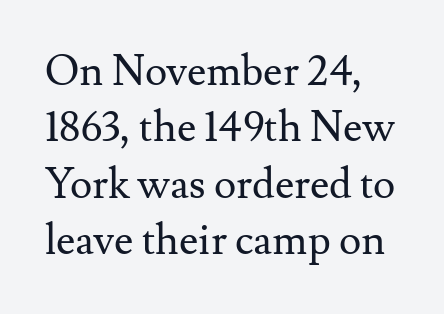
{"serif": "yes", "italic": "no", "bold": "no", "weight": "regular", "width": "normal", "stroke_contrast": "medium", "x_height": "small", "monospaced": "no", "underline": "no", "align": "left", "line_spacing": "normal", "line_spacing_ratio": 1.34, "letter_spacing": "normal", "letter_spacing_em": 0.0, "glyph_px": 42}
